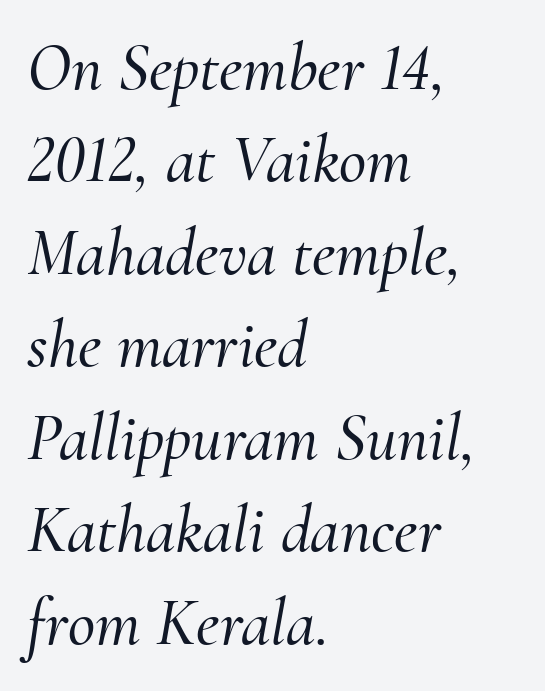
Q: Is the text italic (slanted)? A: Yes, it leans right by about 10 degrees.
Q: Is the typeface a serif or a sans-serif typeface? A: Serif.
Q: Is the text underlined? A: No.
Q: How is the paragraph aligned? A: Left-aligned.
Q: Is the spacing between letters normal or unusually wide? A: Normal.
Q: Is the spacing between lines tight, normal or loose? A: Normal.
Q: Width (condensed, normal, or wide)? A: Normal.
Q: Stroke contrast? A: Medium.
Q: x-height? A: Small.
Q: Monospaced? A: No.
